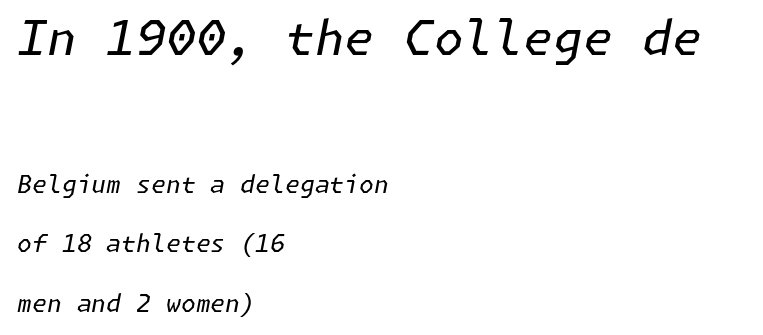
The image shows 48 px regular-weight type, italic (leaning right); set left-aligned, loose line spacing (2.47x), normal letter spacing, not underlined; the first (top) block is 2.0x larger; low stroke contrast and a medium x-height.
